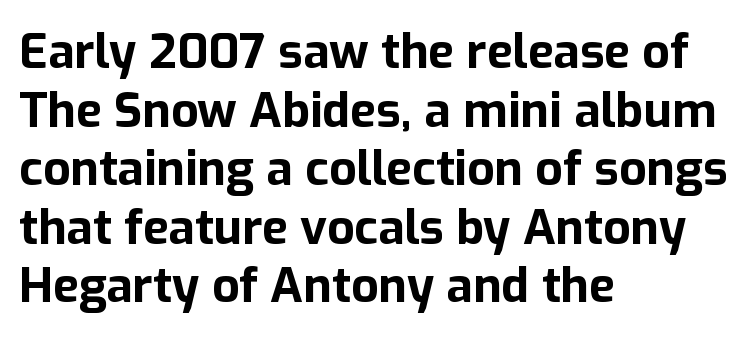
This is heavy type, rendered in bold. Character widths vary here, with narrow letters taking less room than wide ones. Serif or sans? Sans — the stroke terminals are bare. Unlike italic type, these characters show no tilt at all.
